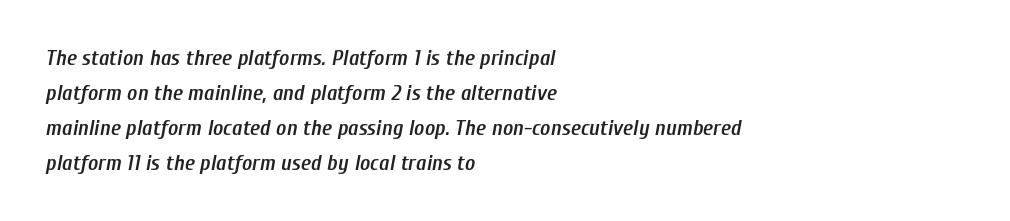
Q: Is the text bold? A: Semi-bold.
Q: Is the text italic (slanted)? A: Yes, it leans right by about 10 degrees.
Q: Is the text underlined? A: No.
Q: How is the paragraph aligned? A: Left-aligned.
Q: Is the spacing between letters normal or unusually wide? A: Normal.
Q: Is the spacing between lines tight, normal or loose? A: Normal.
